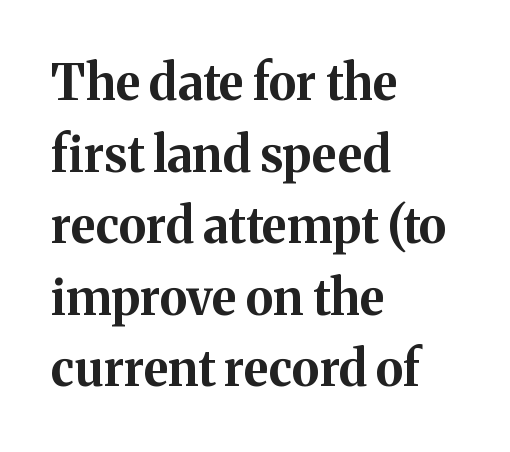
{"serif": "yes", "italic": "no", "bold": "yes", "weight": "bold", "width": "normal", "stroke_contrast": "medium", "x_height": "medium", "monospaced": "no", "underline": "no", "align": "left", "line_spacing": "normal", "line_spacing_ratio": 1.46, "letter_spacing": "normal", "letter_spacing_em": 0.0, "glyph_px": 49}
